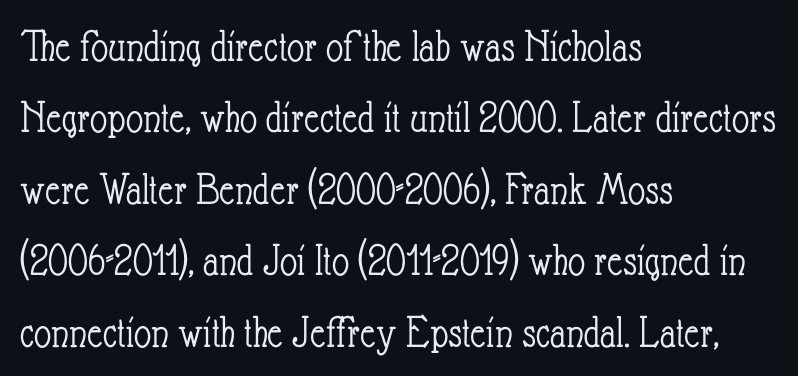
Q: Is the text bold? A: No.
Q: Is the text italic (slanted)? A: No, it is upright.
Q: Is the text underlined? A: No.
Q: How is the paragraph aligned? A: Left-aligned.
Q: Is the spacing between letters normal or unusually wide? A: Normal.
Q: Is the spacing between lines tight, normal or loose? A: Normal.
Q: Width (condensed, normal, or wide)? A: Condensed.
Q: Stroke contrast? A: Low.
Q: x-height? A: Small.
Q: Monospaced? A: No.
